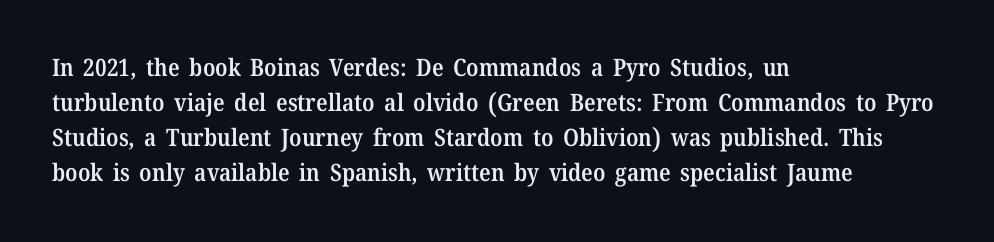
The image shows 24 px text type, upright; set left-aligned, normal line spacing (1.46x), normal letter spacing, not underlined.
